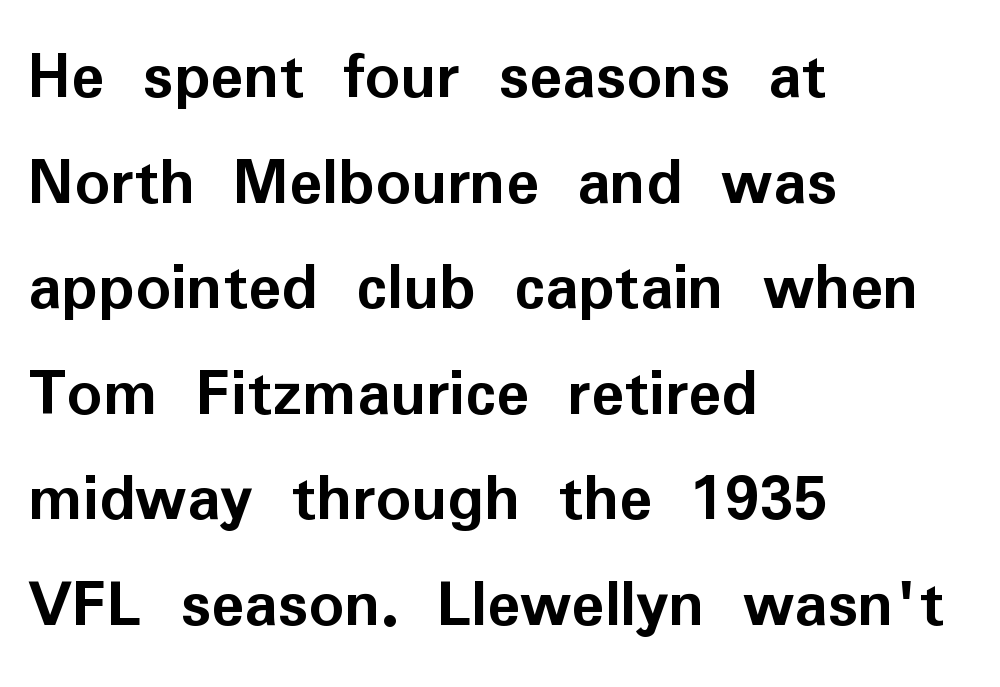
Q: Is the text bold? A: Yes.
Q: Is the text italic (slanted)? A: No, it is upright.
Q: Is the typeface a serif or a sans-serif typeface? A: Sans-serif.
Q: Is the text underlined? A: No.
Q: How is the paragraph aligned? A: Left-aligned.
Q: Is the spacing between letters normal or unusually wide? A: Normal.
Q: Is the spacing between lines tight, normal or loose? A: Normal.
Q: Width (condensed, normal, or wide)? A: Normal.
Q: Stroke contrast? A: Low.
Q: x-height? A: Medium.
Q: Monospaced? A: No.
